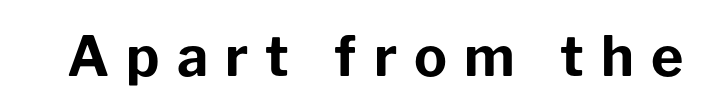
The image shows 55 px bold sans-serif type, upright; set unusually wide letter spacing (+0.31 em), not underlined; low stroke contrast and a medium x-height.
